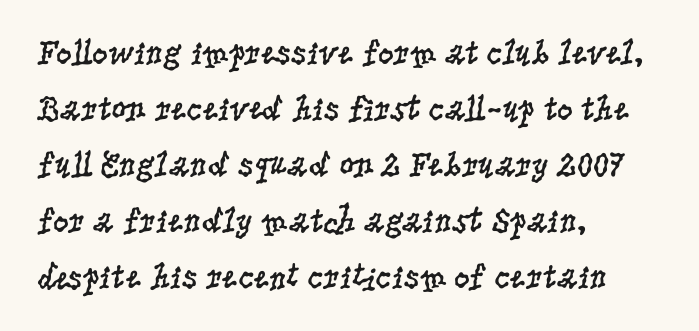
The image shows 35 px regular-weight, condensed serif type; set left-aligned, normal line spacing (1.6x), normal letter spacing, not underlined; low stroke contrast and a large x-height.
